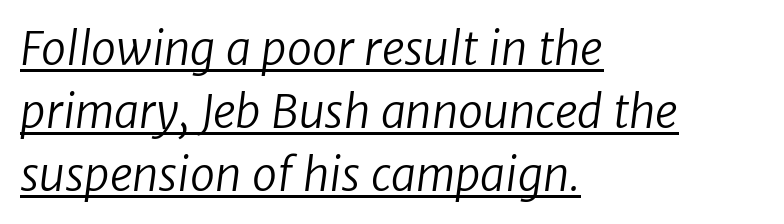
The image shows 45 px regular-weight sans-serif type; set left-aligned, normal line spacing (1.4x), normal letter spacing, underlined; low stroke contrast and a medium x-height.
